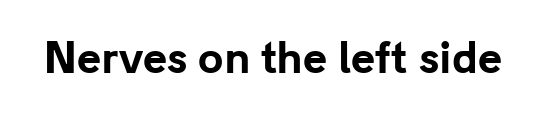
The image shows 41 px bold sans-serif type, upright; set normal letter spacing, not underlined; low stroke contrast and a medium x-height.
